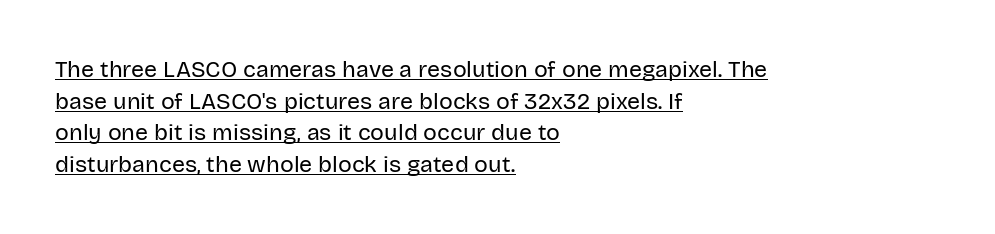
A roman cut, with each character standing at attention. Leading: standard. A continuous stroke trails under the words, as in a hyperlink. Between one letter and the next there's only the usual sliver of space. The characters are drawn with everyday or finer stroke widths. Left-aligned paragraph, ragged on the right.
